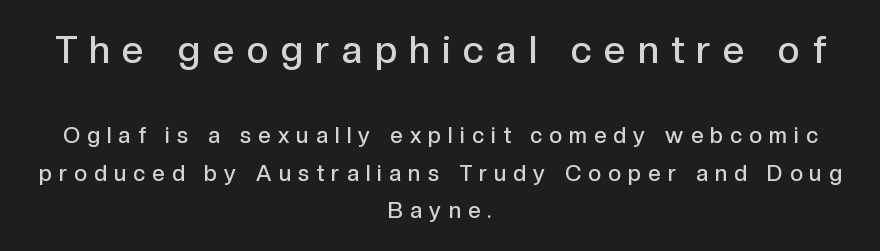
This rendering widens character spacing well past its baseline value. Ascenders rise straight up at ninety degrees. The rendering positions every line midway between the sides. Emphasis by weight is partial: semibold. This rendering employs a face without finishing strokes, i.e., a sans-serif. A typesetter would call this proportional, since set widths differ per character.
